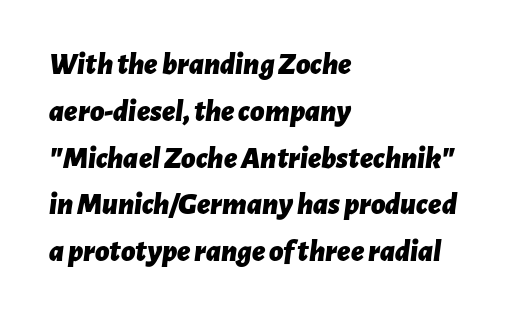
The image shows 31 px bold type, italic (leaning right); set left-aligned, normal line spacing (1.51x), normal letter spacing, not underlined; low stroke contrast and a medium x-height.
